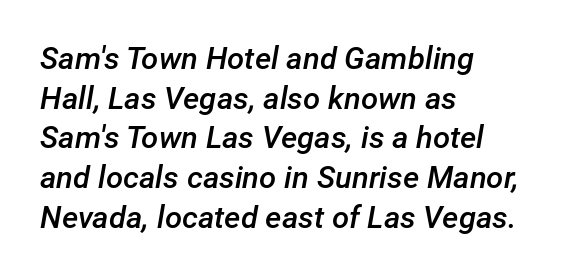
The block of text has a typical density, with ordinary space between rows. The foot of each line stays bare and open. Compared with ordinary roman type, these characters are visibly tilted. The passage shown is semibold, sitting just below true bold. Character widths vary here, with narrow letters taking less room than wide ones. The rag falls on the right side of this text block.
